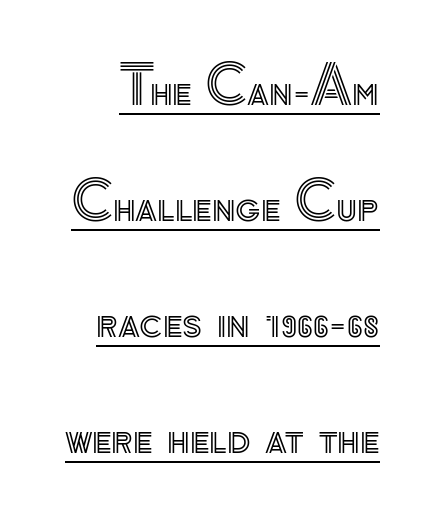
The image shows 53 px text type, upright; set loose line spacing (2.19x), normal letter spacing, underlined; a small x-height.
